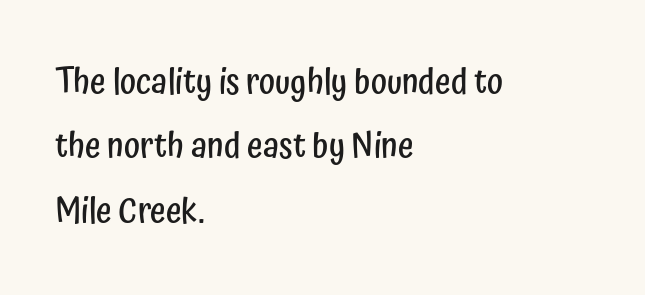
In CSS terms this would be text-align: left. You could not count columns in this text — the font is proportionally spaced. Semibold letterforms, between regular and bold. No extra tracking has been applied to these lines.
